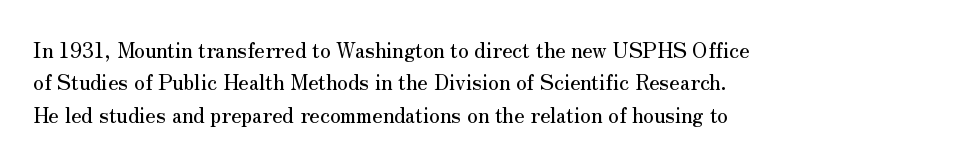
Q: Is the text italic (slanted)? A: No, it is upright.
Q: Is the text underlined? A: No.
Q: How is the paragraph aligned? A: Left-aligned.
Q: Is the spacing between letters normal or unusually wide? A: Normal.
Q: Is the spacing between lines tight, normal or loose? A: Normal.
